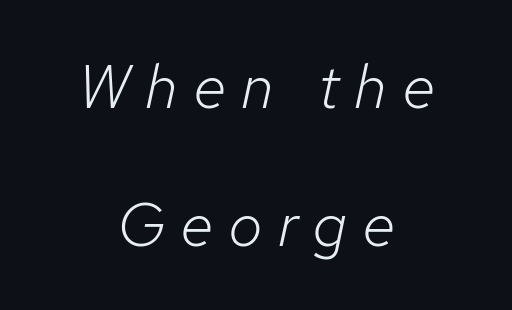
The image shows 62 px light type, italic (leaning right); set centered, loose line spacing (2.23x), unusually wide letter spacing (+0.24 em), not underlined; low stroke contrast and a medium x-height.
